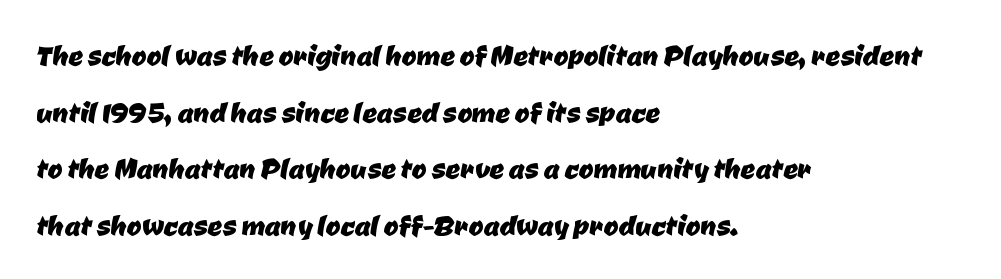
Anything drawn beneath the words? Only blank space. The lines in this sample share a left origin and differ only in where they stop. The rendering keeps characters at their native spacing. Summary of vertical rhythm: regular, with standard interline spacing. The glyphs in this specimen are sans serif.
